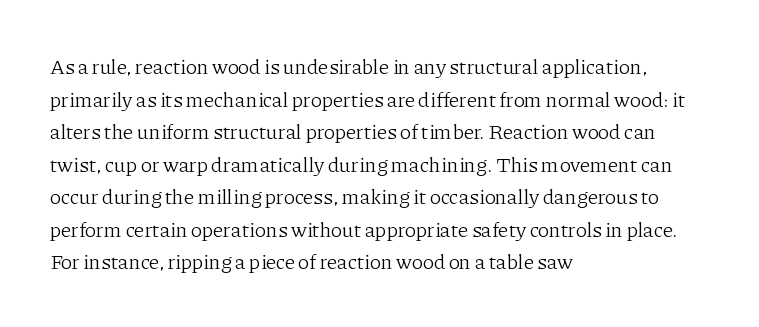
The image shows 21 px text type, upright; set left-aligned, normal line spacing (1.55x), normal letter spacing, not underlined.
